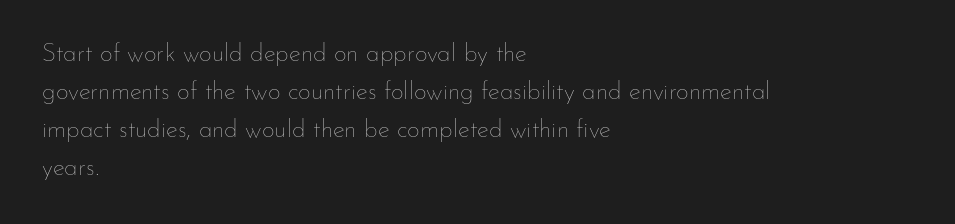
The font's upright variant was chosen for this text. The specimen omits any rule beneath the text block's lines. All the whitespace from short lines collects on the right. Tracking here is standard; glyphs follow each other at the usual distance.
